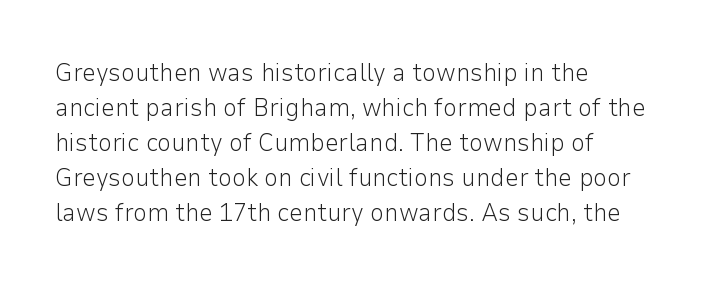
Q: Is the text bold? A: No.
Q: Is the text italic (slanted)? A: No, it is upright.
Q: Is the text underlined? A: No.
Q: How is the paragraph aligned? A: Left-aligned.
Q: Is the spacing between letters normal or unusually wide? A: Normal.
Q: Is the spacing between lines tight, normal or loose? A: Normal.
